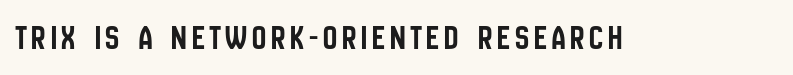
{"serif": "no", "italic": "no", "width": "condensed", "stroke_contrast": "low", "x_height": "large", "monospaced": "no", "underline": "no", "glyph_px": 35}
